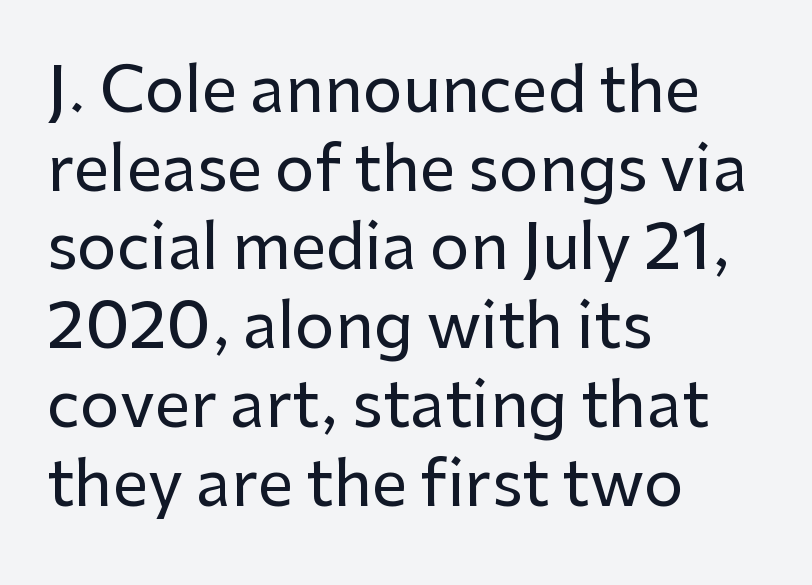
Q: Is the text italic (slanted)? A: No, it is upright.
Q: Is the typeface a serif or a sans-serif typeface? A: Sans-serif.
Q: Is the text underlined? A: No.
Q: How is the paragraph aligned? A: Left-aligned.
Q: Is the spacing between letters normal or unusually wide? A: Normal.
Q: Is the spacing between lines tight, normal or loose? A: Normal.
Q: Width (condensed, normal, or wide)? A: Normal.
Q: Stroke contrast? A: Low.
Q: x-height? A: Medium.
Q: Monospaced? A: No.
